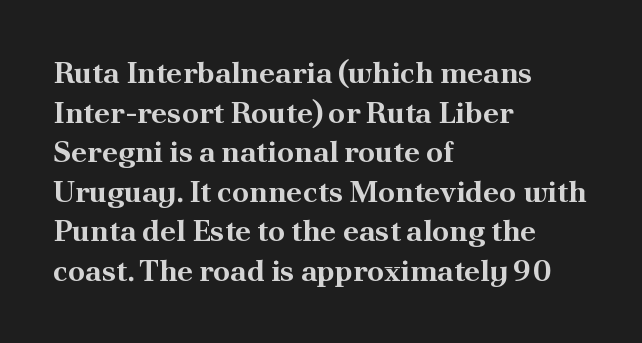
{"serif": "yes", "italic": "no", "bold": "yes", "weight": "bold", "width": "normal", "stroke_contrast": "medium", "x_height": "small", "monospaced": "no", "underline": "no", "align": "left", "line_spacing": "normal", "line_spacing_ratio": 1.32, "letter_spacing": "normal", "letter_spacing_em": 0.0, "glyph_px": 30}
